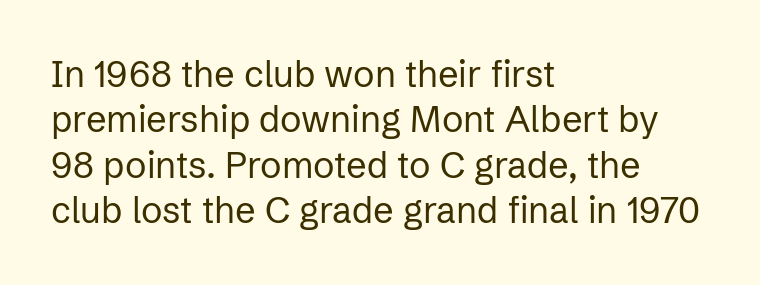
The image shows 36 px regular-weight sans-serif type, upright; set left-aligned, normal line spacing (1.26x), normal letter spacing, not underlined; low stroke contrast and a medium x-height.
